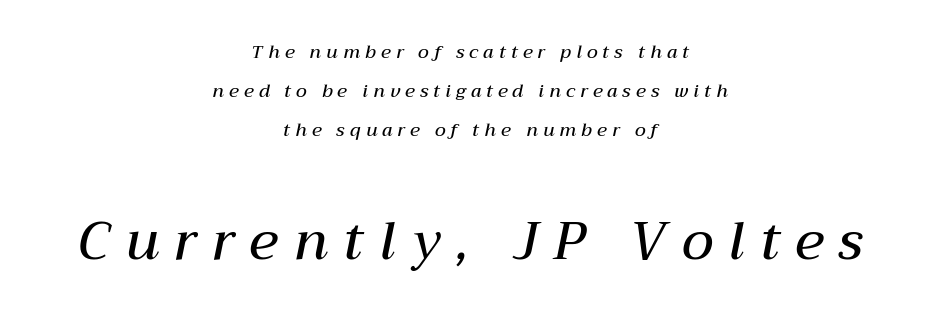
The image shows 53 px semibold type, italic (leaning right); set centered, loose line spacing (2.16x), unusually wide letter spacing (+0.29 em), not underlined; the second (bottom) block is 2.94x larger; medium stroke contrast and a medium x-height.
